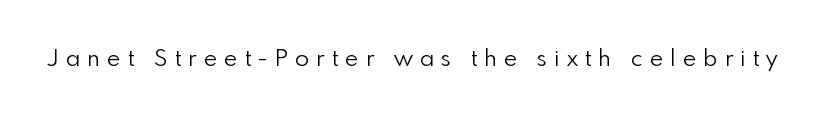
Q: Is the text bold? A: No.
Q: Is the text italic (slanted)? A: No, it is upright.
Q: Is the text underlined? A: No.
Q: Is the spacing between letters normal or unusually wide? A: Unusually wide.
